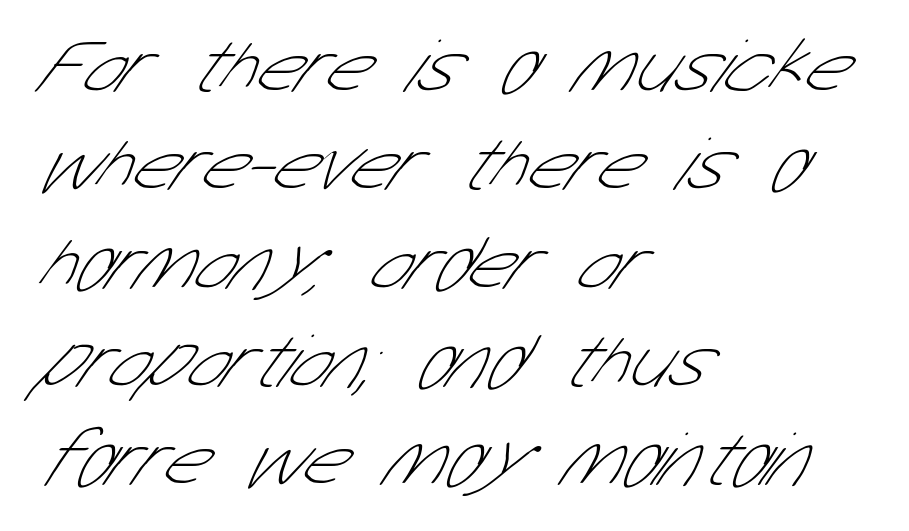
The image shows 78 px thin, condensed sans-serif type; set left-aligned, normal line spacing (1.26x), normal letter spacing, not underlined; low stroke contrast and a medium x-height.
